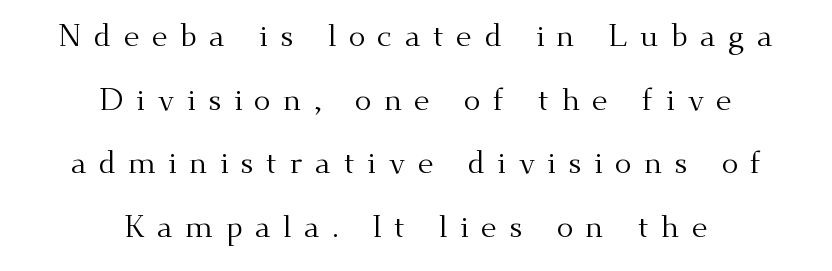
Q: Is the text bold? A: No.
Q: Is the text italic (slanted)? A: No, it is upright.
Q: Is the typeface a serif or a sans-serif typeface? A: Serif.
Q: Is the text underlined? A: No.
Q: How is the paragraph aligned? A: Centered.
Q: Is the spacing between letters normal or unusually wide? A: Unusually wide.
Q: Is the spacing between lines tight, normal or loose? A: Loose.
Q: Width (condensed, normal, or wide)? A: Normal.
Q: Stroke contrast? A: Medium.
Q: x-height? A: Small.
Q: Monospaced? A: No.
